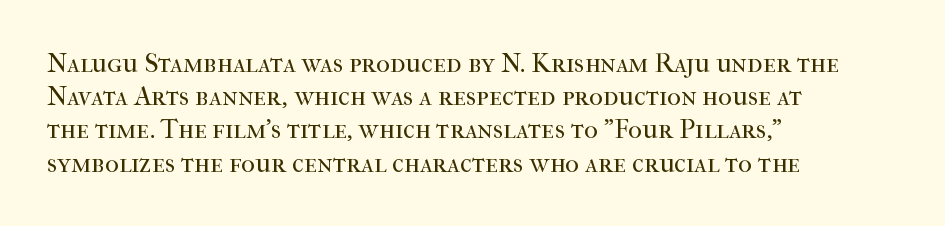
The zone under the glyphs is completely vacant. The passage is arranged the way most books set body copy — flush left. The type sits square on the baseline with zero lean. Weight: in the light-to-regular range. In terms of letterspacing, this is plain default setting.
